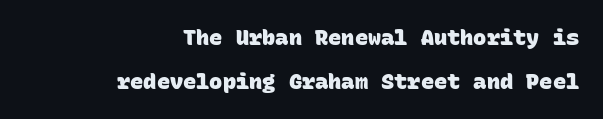
Q: Is the text bold? A: Yes.
Q: Is the text underlined? A: No.
Q: How is the paragraph aligned? A: Right-aligned.
Q: Is the spacing between letters normal or unusually wide? A: Normal.
Q: Is the spacing between lines tight, normal or loose? A: Loose.
